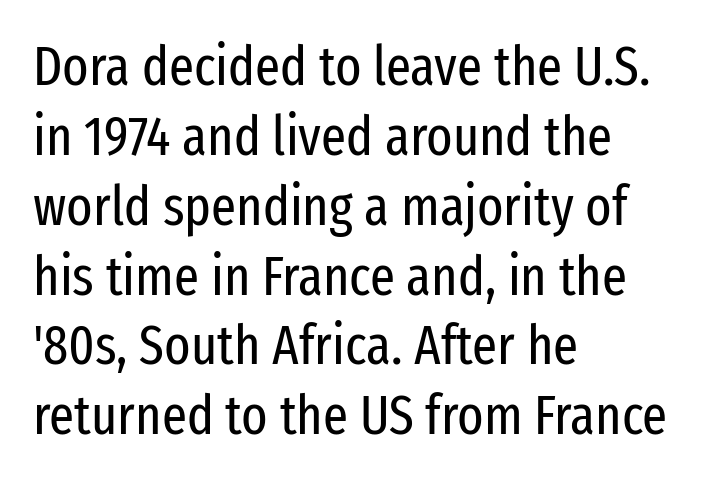
The image shows 55 px regular-weight, condensed sans-serif type, upright; set left-aligned, normal line spacing (1.27x), normal letter spacing, not underlined; low stroke contrast and a medium x-height.
